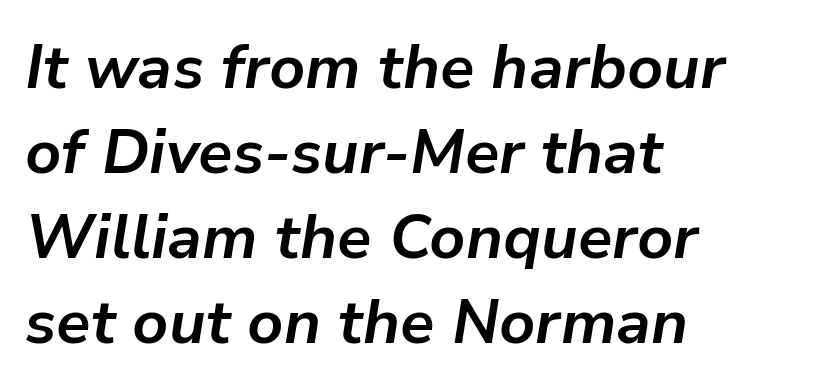
The gap between lines stays unmarked. Notice how the stems are inclined rather than vertical — that's the hallmark of italics. These lines stack with their left ends in a neat column. Here the designer chose a conventional face with non-uniform glyph widths.
